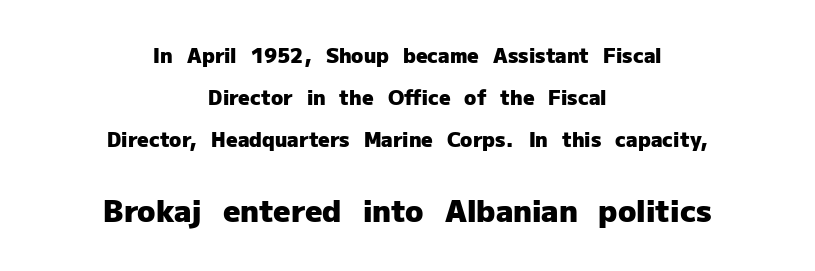
Strokes here are thick enough to call this a true bold. Underlining? Definitely not there. Quick note: not italic, upright. A typesetter would label this face a sans. Successive baselines arrive slowly, with a big drop between each. The rendering enlarges the type as you move from the upper chunk to the lower.
